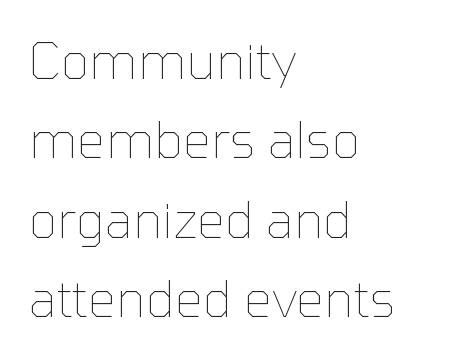
Q: Is the text bold? A: No.
Q: Is the text italic (slanted)? A: No, it is upright.
Q: Is the text underlined? A: No.
Q: How is the paragraph aligned? A: Left-aligned.
Q: Is the spacing between letters normal or unusually wide? A: Normal.
Q: Is the spacing between lines tight, normal or loose? A: Normal.
Q: Width (condensed, normal, or wide)? A: Normal.
Q: Stroke contrast? A: Low.
Q: x-height? A: Medium.
Q: Monospaced? A: No.
